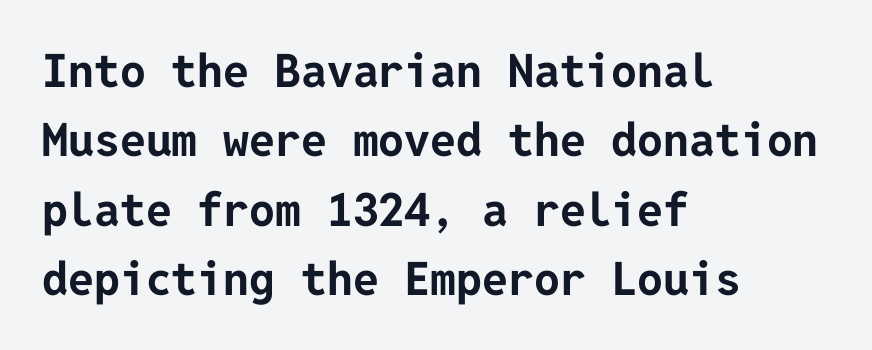
Q: Is the text bold? A: Yes.
Q: Is the text italic (slanted)? A: No, it is upright.
Q: Is the typeface a serif or a sans-serif typeface? A: Sans-serif.
Q: Is the text underlined? A: No.
Q: How is the paragraph aligned? A: Left-aligned.
Q: Is the spacing between letters normal or unusually wide? A: Normal.
Q: Is the spacing between lines tight, normal or loose? A: Normal.
Q: Width (condensed, normal, or wide)? A: Normal.
Q: Stroke contrast? A: Low.
Q: x-height? A: Medium.
